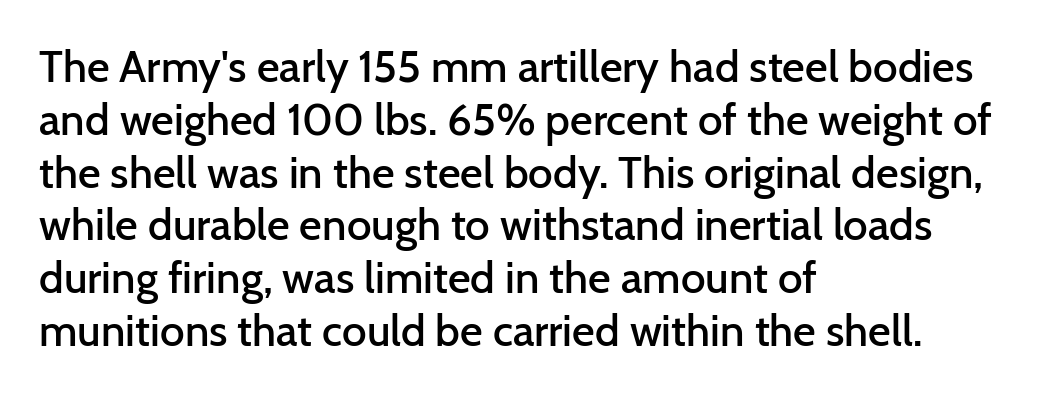
Q: Is the text bold? A: Semi-bold.
Q: Is the text italic (slanted)? A: No, it is upright.
Q: Is the typeface a serif or a sans-serif typeface? A: Sans-serif.
Q: Is the text underlined? A: No.
Q: How is the paragraph aligned? A: Left-aligned.
Q: Is the spacing between letters normal or unusually wide? A: Normal.
Q: Width (condensed, normal, or wide)? A: Normal.
Q: Stroke contrast? A: Low.
Q: x-height? A: Medium.
Q: Monospaced? A: No.
